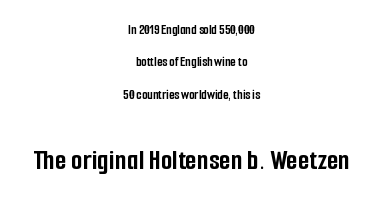
The lettering stays uniformly vertical, giving the passage a roman look. I'd describe the lettering as bold — thick and assertive. Any mark beneath the type? The region is blank. Standard letterfit; no display-style spreading of the glyphs.
